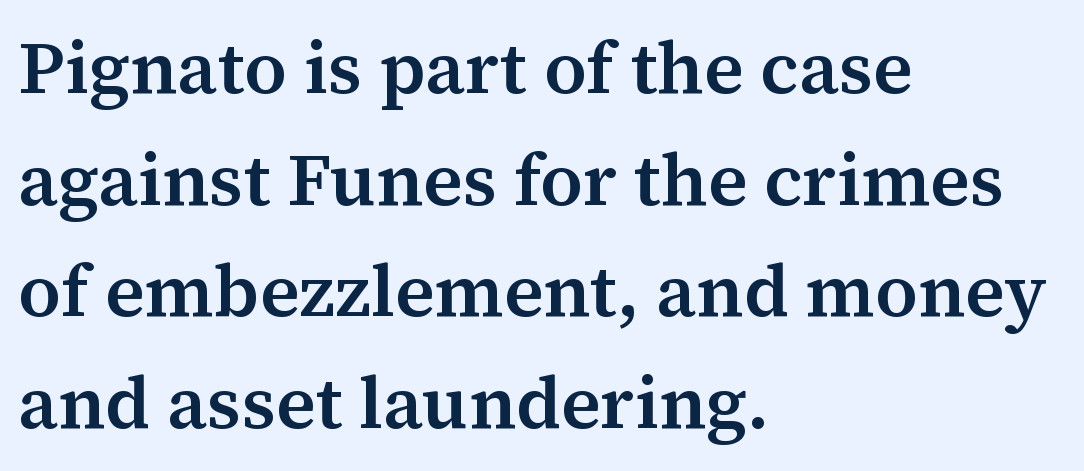
{"serif": "yes", "italic": "no", "bold": "semi", "weight": "semibold", "width": "normal", "stroke_contrast": "medium", "x_height": "medium", "monospaced": "no", "underline": "no", "align": "left", "line_spacing": "normal", "line_spacing_ratio": 1.51, "letter_spacing": "normal", "letter_spacing_em": 0.0, "glyph_px": 74}
